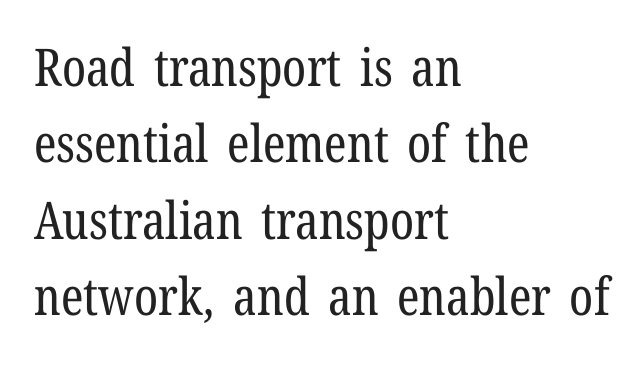
The image shows 52 px regular-weight, condensed serif type, upright; set left-aligned, normal line spacing (1.47x), normal letter spacing, not underlined; low stroke contrast and a medium x-height.
